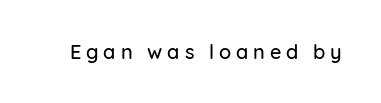
Q: Is the text italic (slanted)? A: No, it is upright.
Q: Is the text underlined? A: No.
Q: Is the spacing between letters normal or unusually wide? A: Unusually wide.
